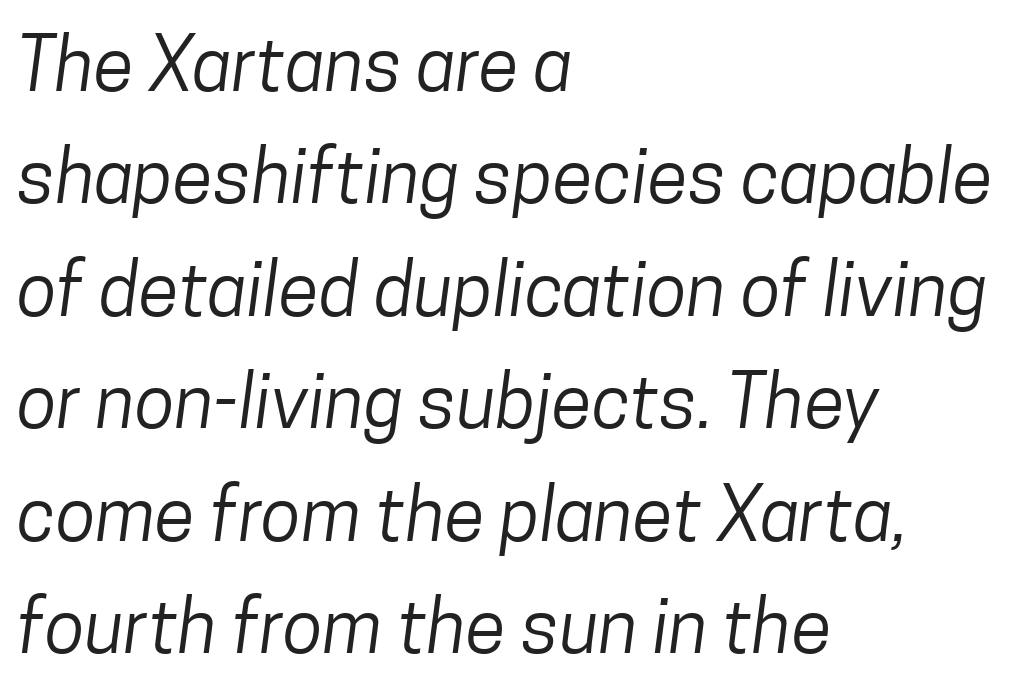
Q: Is the text bold? A: No.
Q: Is the typeface a serif or a sans-serif typeface? A: Sans-serif.
Q: Is the text underlined? A: No.
Q: How is the paragraph aligned? A: Left-aligned.
Q: Is the spacing between letters normal or unusually wide? A: Normal.
Q: Is the spacing between lines tight, normal or loose? A: Normal.
Q: Width (condensed, normal, or wide)? A: Condensed.
Q: Stroke contrast? A: Low.
Q: x-height? A: Medium.
Q: Monospaced? A: No.
